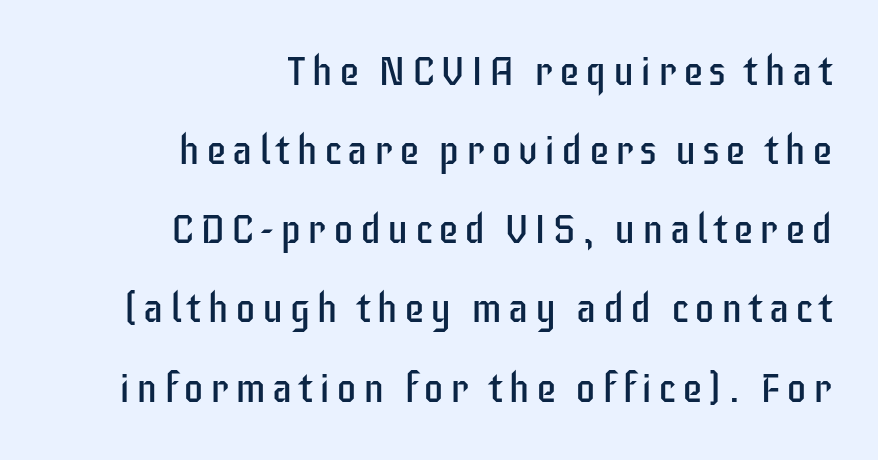
Q: Is the text bold? A: No.
Q: Is the text italic (slanted)? A: No, it is upright.
Q: Is the typeface a serif or a sans-serif typeface? A: Sans-serif.
Q: Is the text underlined? A: No.
Q: How is the paragraph aligned? A: Right-aligned.
Q: Is the spacing between lines tight, normal or loose? A: Loose.
Q: Width (condensed, normal, or wide)? A: Condensed.
Q: Stroke contrast? A: Low.
Q: x-height? A: Large.
Q: Monospaced? A: No.
